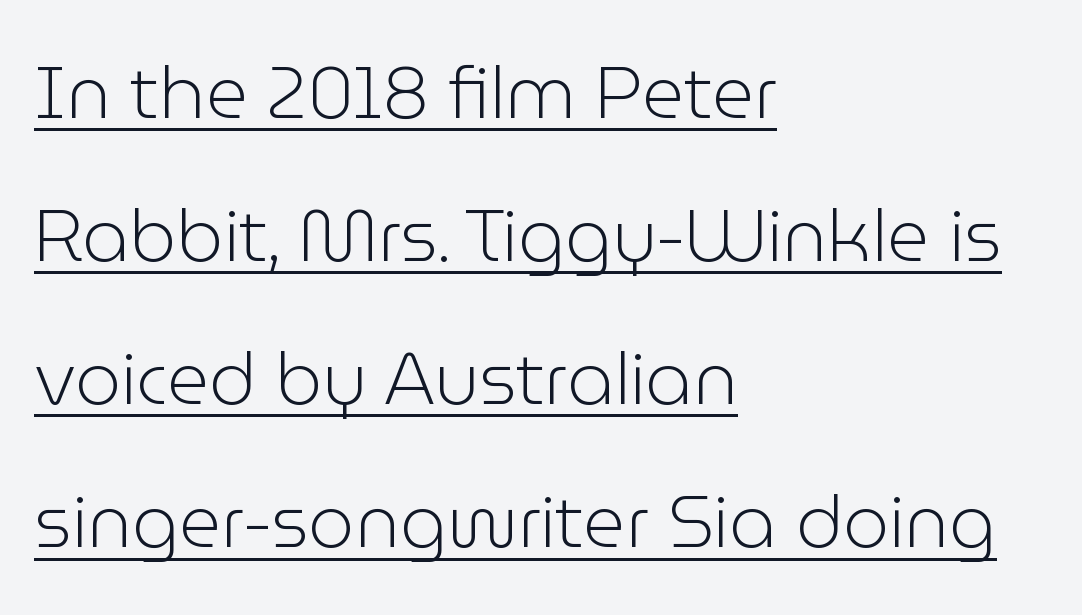
The image shows 73 px light sans-serif type, upright; set left-aligned, loose line spacing (1.96x), normal letter spacing, underlined; low stroke contrast and a medium x-height.
